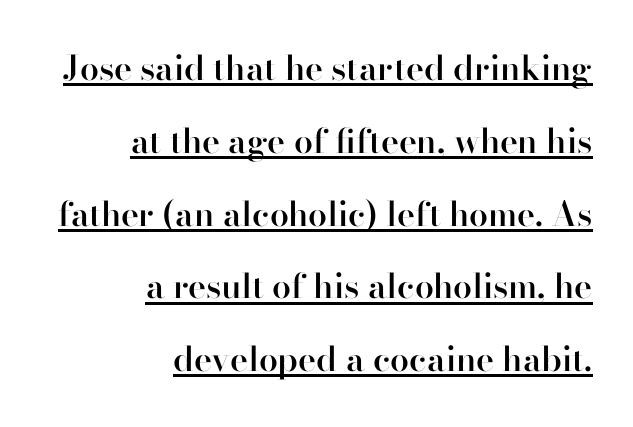
{"serif": "yes", "italic": "no", "bold": "semi", "weight": "semibold", "width": "normal", "stroke_contrast": "high", "x_height": "small", "monospaced": "no", "underline": "yes", "align": "right", "line_spacing": "loose", "line_spacing_ratio": 2.14, "letter_spacing": "normal", "letter_spacing_em": 0.0, "glyph_px": 34}
